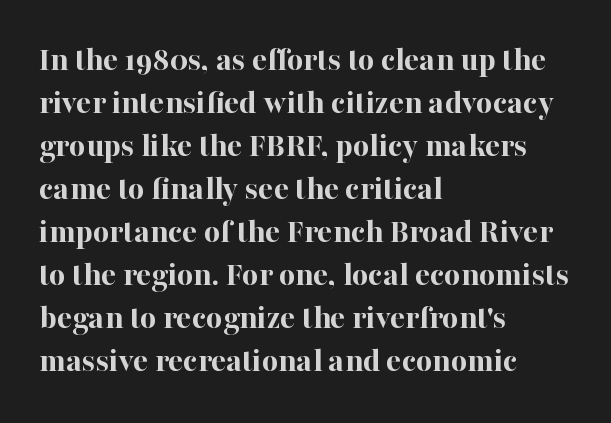
{"serif": "yes", "italic": "no", "bold": "yes", "weight": "bold", "width": "normal", "stroke_contrast": "high", "x_height": "medium", "monospaced": "no", "underline": "no", "align": "left", "line_spacing_ratio": 1.23, "letter_spacing": "normal", "letter_spacing_em": 0.0, "glyph_px": 35}
